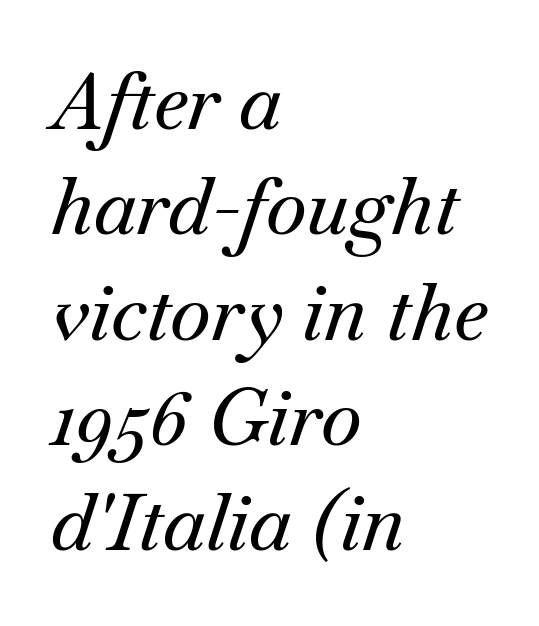
Q: Is the text italic (slanted)? A: Yes, it leans right by about 18 degrees.
Q: Is the typeface a serif or a sans-serif typeface? A: Serif.
Q: Is the text underlined? A: No.
Q: How is the paragraph aligned? A: Left-aligned.
Q: Is the spacing between letters normal or unusually wide? A: Normal.
Q: Is the spacing between lines tight, normal or loose? A: Normal.
Q: Width (condensed, normal, or wide)? A: Normal.
Q: Stroke contrast? A: Medium.
Q: x-height? A: Small.
Q: Monospaced? A: No.
